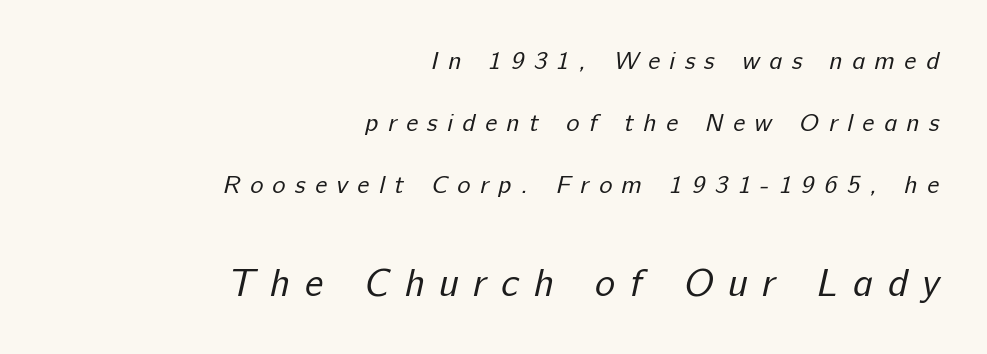
Two sizes are in play, and the larger belongs to the second block. What kind of face is this? One without serifs — a sans. Does the leading feel generous? Absolutely, it's lavish. The lines are quadded right. This sample has the flowing, uneven cadence of proportional lettering. Anything drawn beneath the words? Only blank space.
